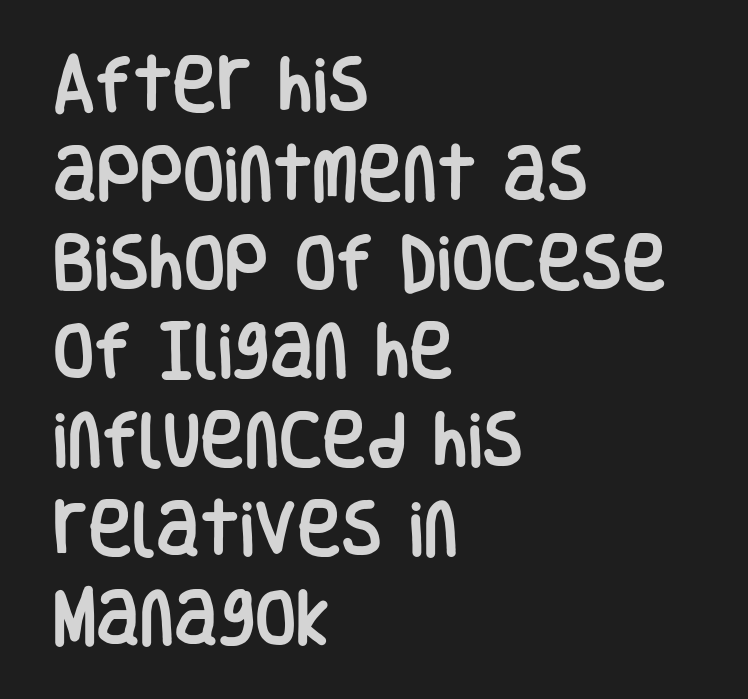
The image shows 60 px condensed sans-serif type, upright; set left-aligned, normal line spacing (1.48x), normal letter spacing, not underlined; low stroke contrast and a large x-height.
